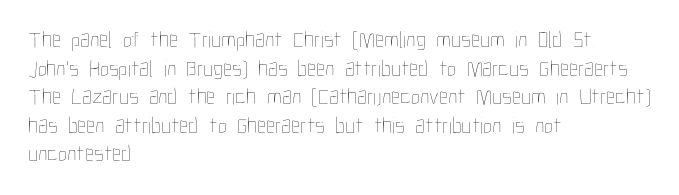
{"italic": "no", "bold": "no", "underline": "no", "align": "left", "line_spacing_ratio": 1.24, "letter_spacing": "normal", "letter_spacing_em": 0.0, "glyph_px": 23}
